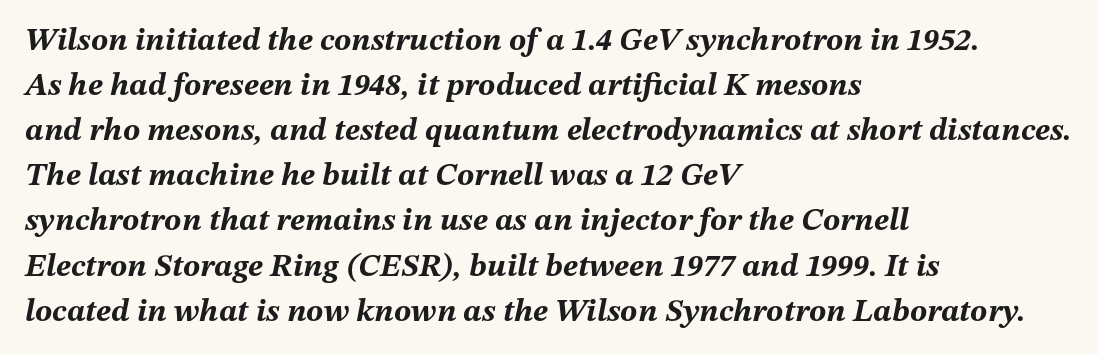
Q: Is the text bold? A: Yes.
Q: Is the text italic (slanted)? A: Yes, it leans right by about 12 degrees.
Q: Is the text underlined? A: No.
Q: How is the paragraph aligned? A: Left-aligned.
Q: Is the spacing between letters normal or unusually wide? A: Normal.
Q: Is the spacing between lines tight, normal or loose? A: Normal.
Q: Width (condensed, normal, or wide)? A: Normal.
Q: Stroke contrast? A: Medium.
Q: x-height? A: Medium.
Q: Monospaced? A: No.
